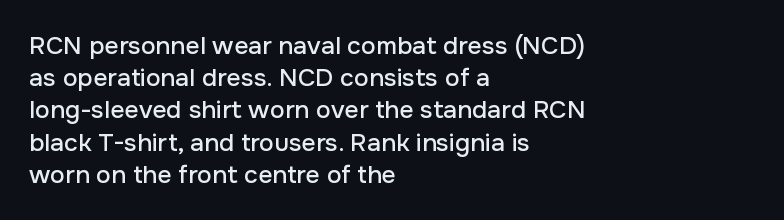
{"italic": "no", "underline": "no", "align": "left", "line_spacing": "normal", "line_spacing_ratio": 1.29, "letter_spacing": "normal", "letter_spacing_em": 0.0, "glyph_px": 25}
